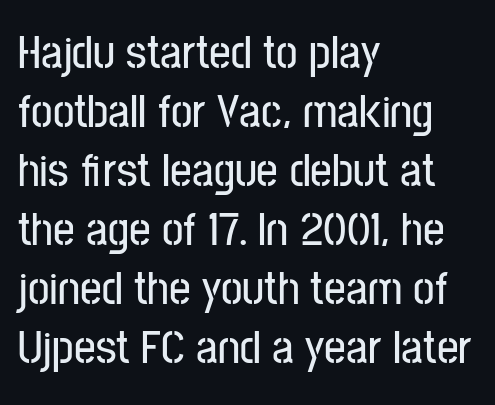
Q: Is the text italic (slanted)? A: No, it is upright.
Q: Is the typeface a serif or a sans-serif typeface? A: Sans-serif.
Q: Is the text underlined? A: No.
Q: How is the paragraph aligned? A: Left-aligned.
Q: Is the spacing between letters normal or unusually wide? A: Normal.
Q: Width (condensed, normal, or wide)? A: Condensed.
Q: Stroke contrast? A: Low.
Q: x-height? A: Medium.
Q: Monospaced? A: No.
